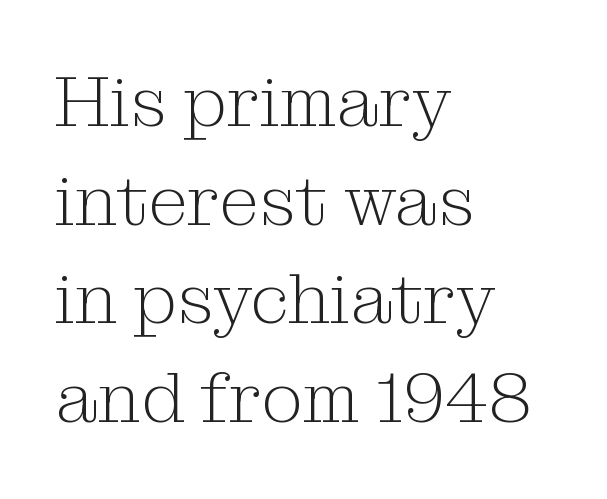
Q: Is the text bold? A: No.
Q: Is the text italic (slanted)? A: No, it is upright.
Q: Is the typeface a serif or a sans-serif typeface? A: Serif.
Q: Is the text underlined? A: No.
Q: How is the paragraph aligned? A: Left-aligned.
Q: Is the spacing between letters normal or unusually wide? A: Normal.
Q: Is the spacing between lines tight, normal or loose? A: Normal.
Q: Width (condensed, normal, or wide)? A: Normal.
Q: Stroke contrast? A: Medium.
Q: x-height? A: Medium.
Q: Monospaced? A: No.
